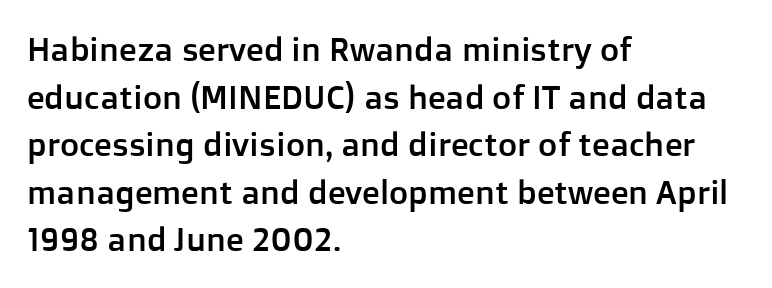
Leading: standard. Line beginnings align vertically; line endings do not. Spacing verdict: proportional, widths tailored to each character. It's the straight-up-and-down kind of type.
